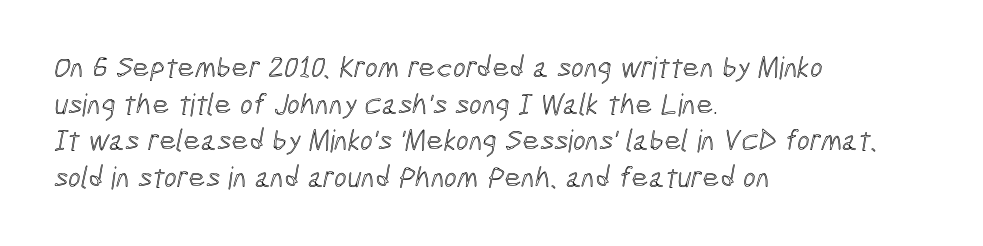
The image shows 30 px condensed type; set left-aligned, line spacing 1.22x, normal letter spacing, not underlined; a medium x-height.
